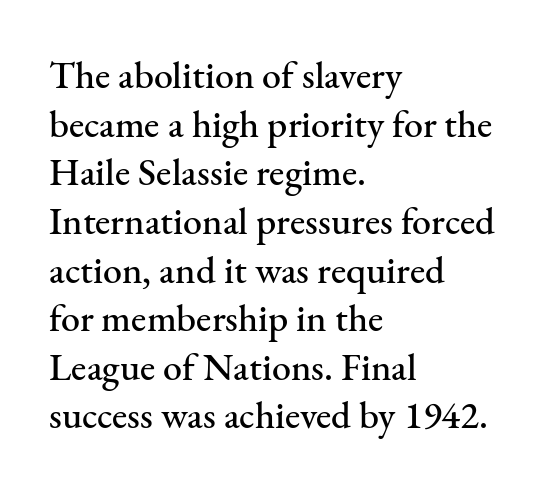
The image shows 38 px serif type, upright; set left-aligned, normal line spacing (1.28x), normal letter spacing, not underlined; medium stroke contrast and a small x-height.
